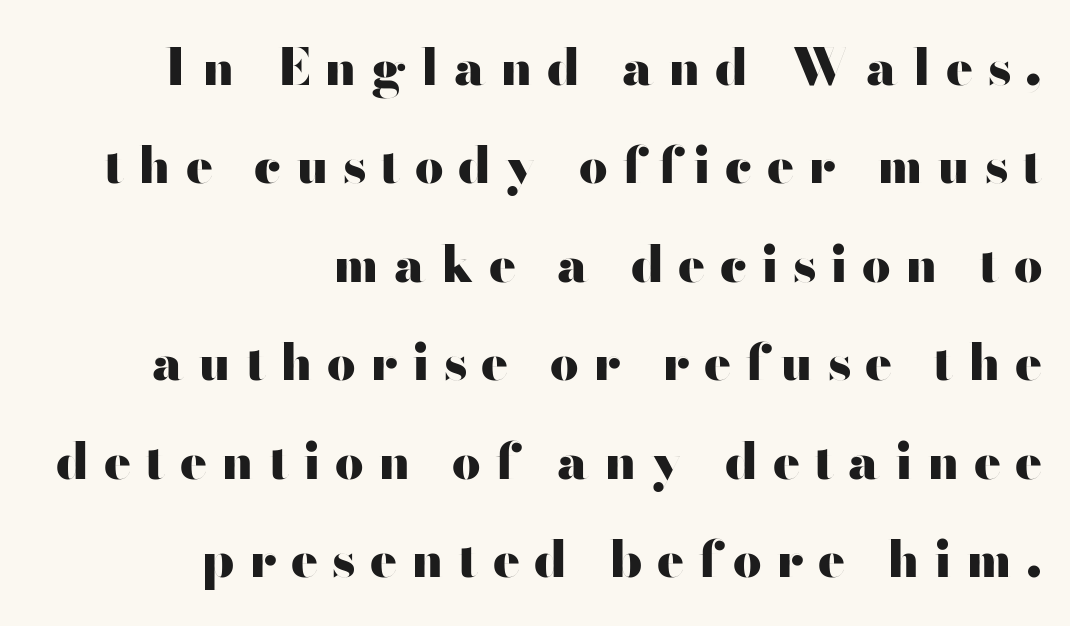
Rows of type keep a wide berth in the vertical direction. Bare-footed words on every line. What stands out about the letter spacing? Its width — letters are far apart. The rendering uses natural spacing where letterforms have individual widths.
